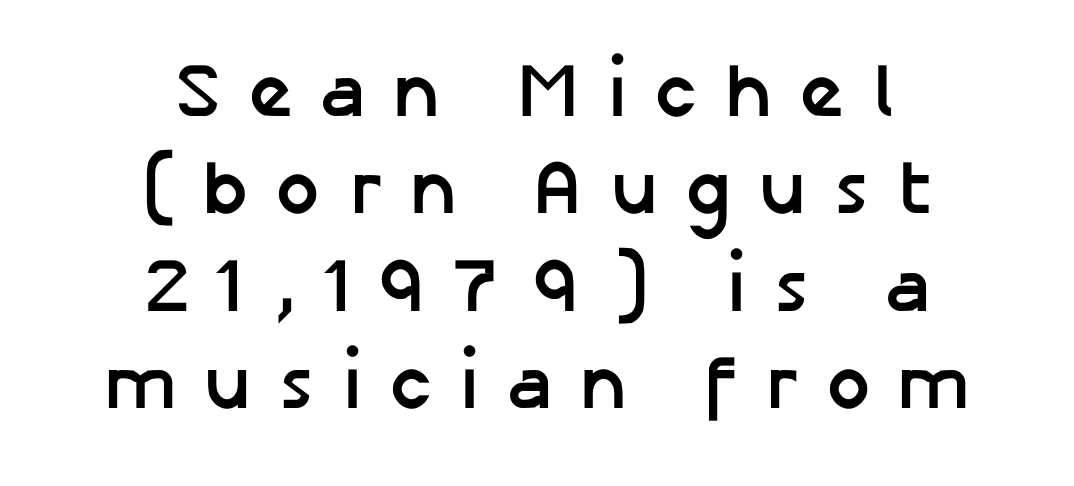
The image shows 76 px semibold sans-serif type, upright; set centered, normal line spacing (1.28x), unusually wide letter spacing (+0.37 em), not underlined; low stroke contrast and a medium x-height.
